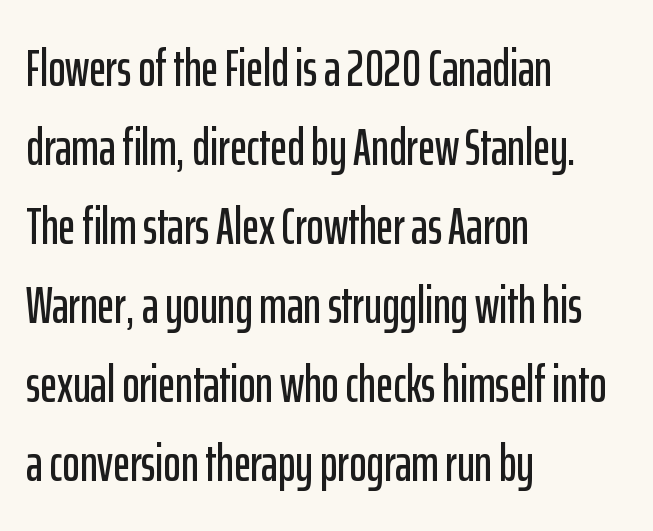
Q: Is the text italic (slanted)? A: No, it is upright.
Q: Is the typeface a serif or a sans-serif typeface? A: Sans-serif.
Q: Is the text underlined? A: No.
Q: How is the paragraph aligned? A: Left-aligned.
Q: Is the spacing between letters normal or unusually wide? A: Normal.
Q: Is the spacing between lines tight, normal or loose? A: Normal.
Q: Width (condensed, normal, or wide)? A: Condensed.
Q: Stroke contrast? A: Low.
Q: x-height? A: Medium.
Q: Monospaced? A: No.
